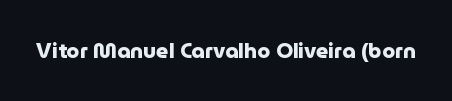
Q: Is the text bold? A: Yes.
Q: Is the text italic (slanted)? A: No, it is upright.
Q: Is the text underlined? A: No.
Q: Is the spacing between letters normal or unusually wide? A: Normal.
